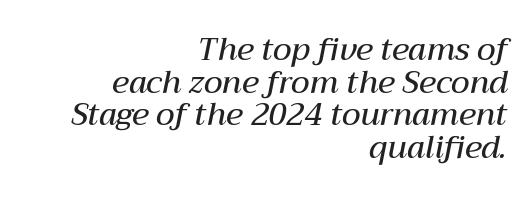
The image shows 31 px semibold type, italic (leaning right); set right-aligned, tight line spacing (1.05x), normal letter spacing, not underlined; medium stroke contrast and a medium x-height.
